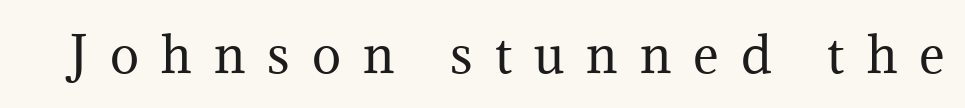
The image shows 49 px regular-weight serif type, upright; set unusually wide letter spacing (+0.45 em), not underlined; medium stroke contrast and a medium x-height.
